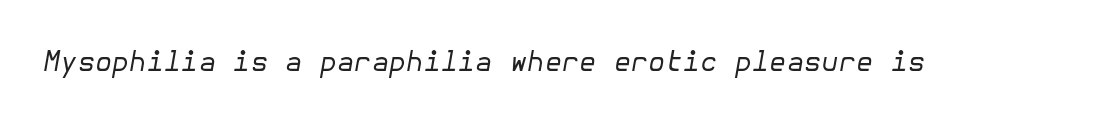
{"italic": "yes", "lean": "right", "slant_degrees": 10, "bold": "no", "weight": "regular", "width": "normal", "stroke_contrast": "low", "x_height": "medium", "underline": "no", "letter_spacing": "normal", "letter_spacing_em": 0.0, "glyph_px": 28}
